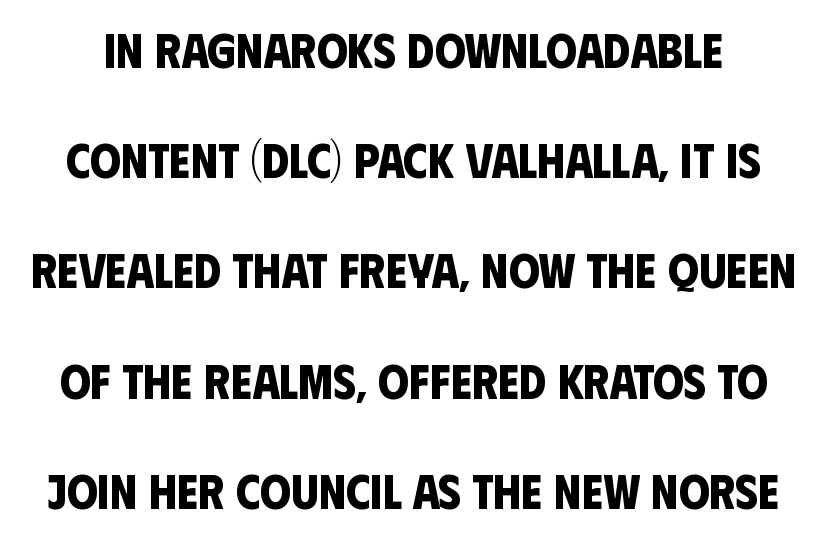
The image shows 49 px bold, condensed sans-serif type; set loose line spacing (2.25x), normal letter spacing, not underlined; low stroke contrast and a large x-height.
